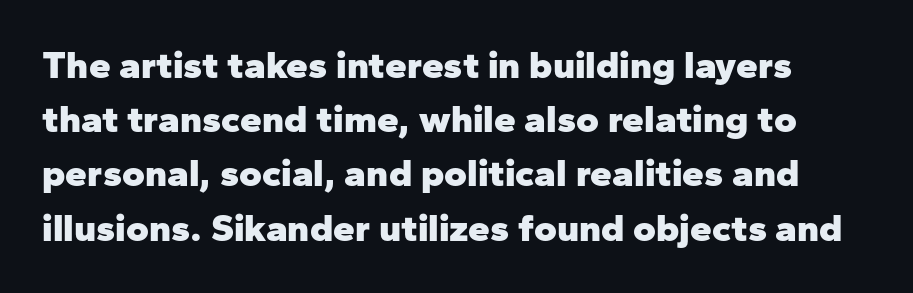
Q: Is the text bold? A: Yes.
Q: Is the text italic (slanted)? A: No, it is upright.
Q: Is the typeface a serif or a sans-serif typeface? A: Sans-serif.
Q: Is the text underlined? A: No.
Q: Is the spacing between letters normal or unusually wide? A: Normal.
Q: Is the spacing between lines tight, normal or loose? A: Normal.
Q: Width (condensed, normal, or wide)? A: Normal.
Q: Stroke contrast? A: Low.
Q: x-height? A: Medium.
Q: Monospaced? A: No.
